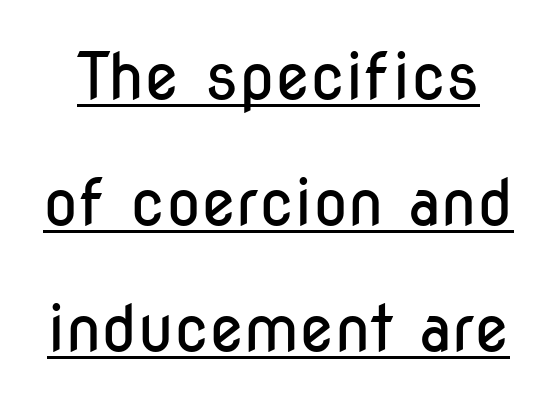
{"serif": "no", "italic": "no", "bold": "no", "weight": "regular", "width": "condensed", "stroke_contrast": "low", "x_height": "medium", "monospaced": "no", "underline": "yes", "line_spacing": "loose", "line_spacing_ratio": 1.97, "letter_spacing": "normal", "letter_spacing_em": 0.0, "glyph_px": 64}
